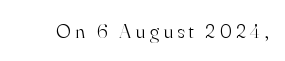
The image shows 21 px text type, upright; set not underlined.
